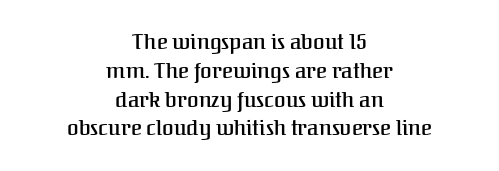
Q: Is the text bold? A: Semi-bold.
Q: Is the text italic (slanted)? A: No, it is upright.
Q: Is the text underlined? A: No.
Q: How is the paragraph aligned? A: Centered.
Q: Is the spacing between letters normal or unusually wide? A: Normal.
Q: Is the spacing between lines tight, normal or loose? A: Normal.
